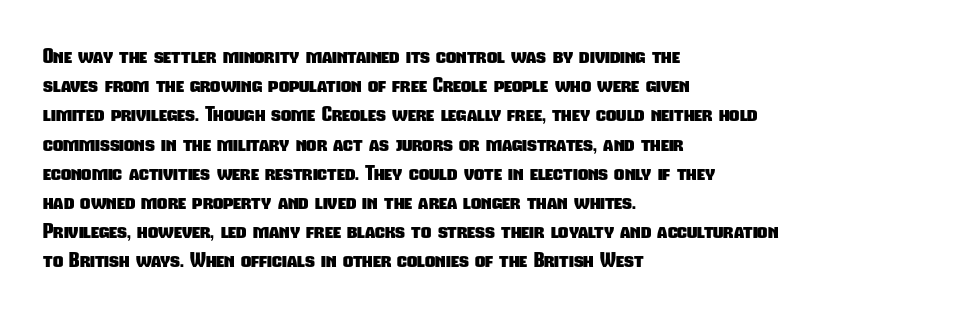
{"bold": "yes", "underline": "no", "align": "left", "line_spacing": "normal", "line_spacing_ratio": 1.46, "letter_spacing": "normal", "letter_spacing_em": 0.0, "glyph_px": 20}
